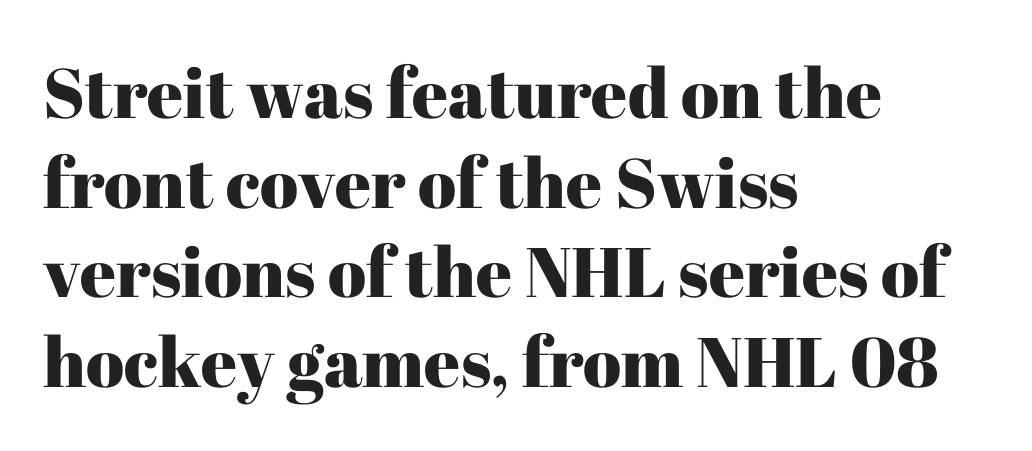
Q: Is the text italic (slanted)? A: No, it is upright.
Q: Is the typeface a serif or a sans-serif typeface? A: Serif.
Q: Is the text underlined? A: No.
Q: How is the paragraph aligned? A: Left-aligned.
Q: Is the spacing between letters normal or unusually wide? A: Normal.
Q: Is the spacing between lines tight, normal or loose? A: Normal.
Q: Width (condensed, normal, or wide)? A: Normal.
Q: Stroke contrast? A: High.
Q: x-height? A: Medium.
Q: Monospaced? A: No.
